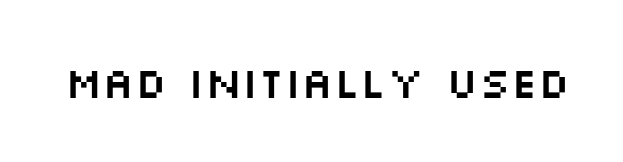
Students, note that the glyphs here touch the page at normal intervals. Posture: straight, roman, zero tilt. Think of a printed novel: that variable character pitch is what you see here. The glyphs are unaccompanied by any horizontal stroke below them. Examine the stroke ends and you'll find no serifs.
